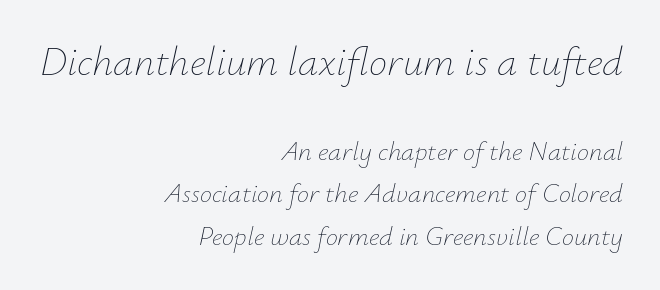
Q: Is the text bold? A: No.
Q: Is the text italic (slanted)? A: Yes, it leans right by about 12 degrees.
Q: Is the text underlined? A: No.
Q: How is the paragraph aligned? A: Right-aligned.
Q: Is the spacing between letters normal or unusually wide? A: Normal.
Q: Is the spacing between lines tight, normal or loose? A: Normal.
Q: Which block of text is set in a larger size, the first (top) or the second (bottom)? A: The first (top) one.
Q: Width (condensed, normal, or wide)? A: Normal.
Q: Stroke contrast? A: Low.
Q: x-height? A: Small.
Q: Monospaced? A: No.
